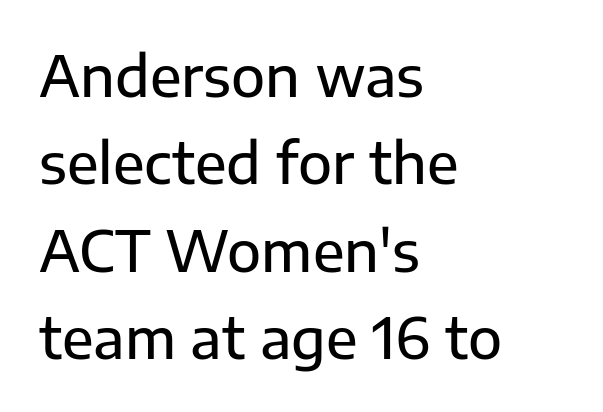
The image shows 56 px sans-serif type, upright; set left-aligned, normal line spacing (1.56x), normal letter spacing, not underlined; low stroke contrast and a medium x-height.
